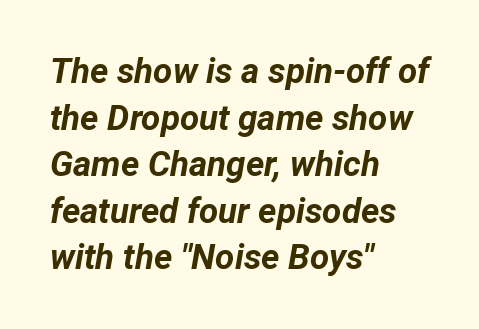
{"italic": "yes", "lean": "right", "slant_degrees": 12, "bold": "yes", "weight": "bold", "width": "normal", "stroke_contrast": "low", "x_height": "medium", "monospaced": "no", "underline": "no", "align": "left", "line_spacing": "normal", "line_spacing_ratio": 1.33, "letter_spacing": "normal", "letter_spacing_em": 0.0, "glyph_px": 35}
